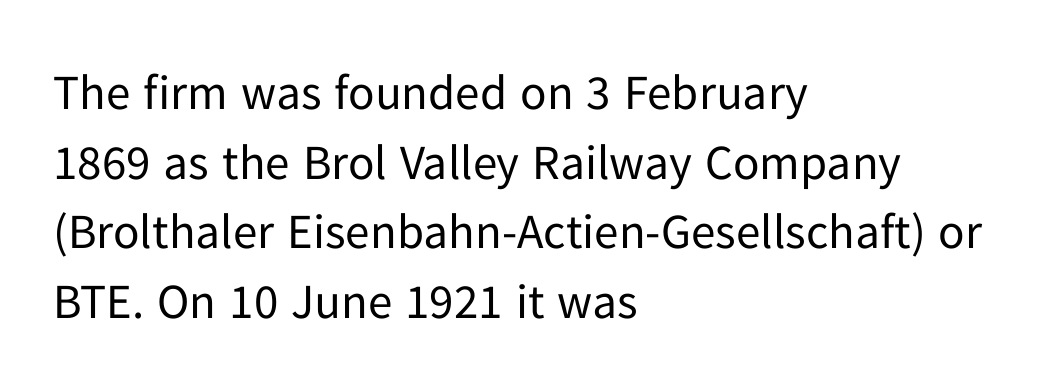
Q: Is the text bold? A: No.
Q: Is the text italic (slanted)? A: No, it is upright.
Q: Is the typeface a serif or a sans-serif typeface? A: Sans-serif.
Q: Is the text underlined? A: No.
Q: How is the paragraph aligned? A: Left-aligned.
Q: Is the spacing between letters normal or unusually wide? A: Normal.
Q: Is the spacing between lines tight, normal or loose? A: Normal.
Q: Width (condensed, normal, or wide)? A: Normal.
Q: Stroke contrast? A: Low.
Q: x-height? A: Medium.
Q: Monospaced? A: No.
